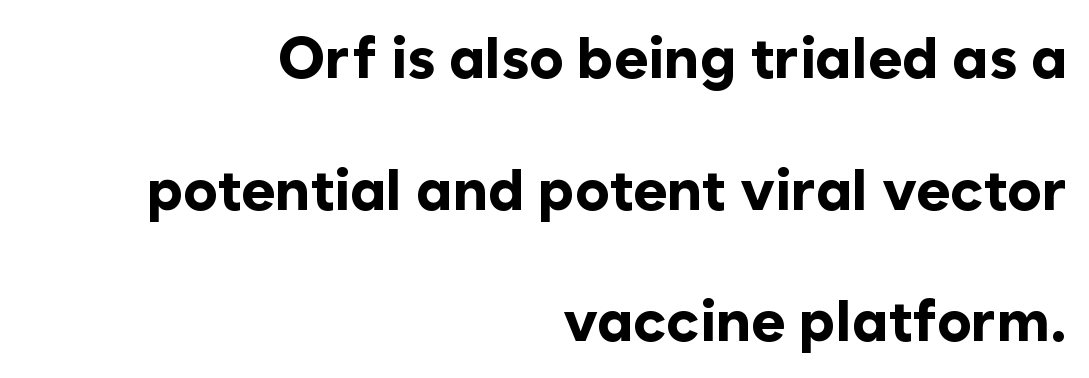
{"serif": "no", "italic": "no", "bold": "yes", "weight": "bold", "width": "normal", "stroke_contrast": "low", "x_height": "medium", "monospaced": "no", "underline": "no", "align": "right", "line_spacing": "loose", "line_spacing_ratio": 2.27, "letter_spacing": "normal", "letter_spacing_em": 0.0, "glyph_px": 58}
